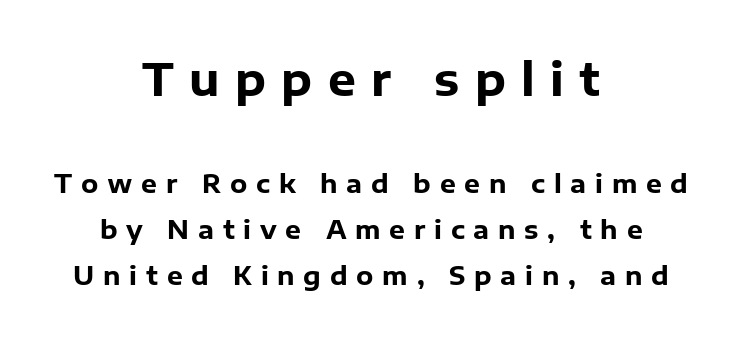
Q: Is the text bold? A: Yes.
Q: Is the text italic (slanted)? A: No, it is upright.
Q: Is the typeface a serif or a sans-serif typeface? A: Sans-serif.
Q: Is the text underlined? A: No.
Q: How is the paragraph aligned? A: Centered.
Q: Is the spacing between letters normal or unusually wide? A: Unusually wide.
Q: Which block of text is set in a larger size, the first (top) or the second (bottom)? A: The first (top) one.
Q: Width (condensed, normal, or wide)? A: Normal.
Q: Stroke contrast? A: Low.
Q: x-height? A: Medium.
Q: Monospaced? A: No.
